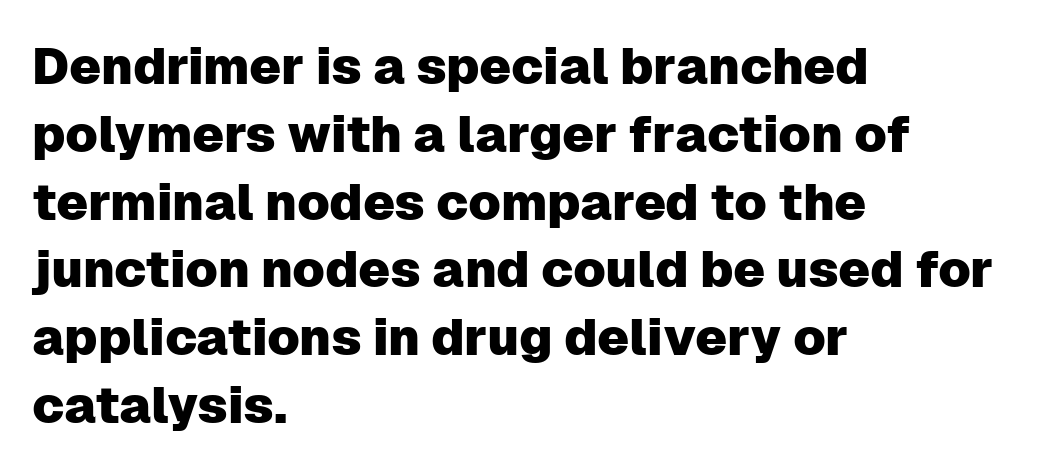
Q: Is the text italic (slanted)? A: No, it is upright.
Q: Is the typeface a serif or a sans-serif typeface? A: Sans-serif.
Q: Is the text underlined? A: No.
Q: How is the paragraph aligned? A: Left-aligned.
Q: Is the spacing between letters normal or unusually wide? A: Normal.
Q: Is the spacing between lines tight, normal or loose? A: Normal.
Q: Width (condensed, normal, or wide)? A: Normal.
Q: Stroke contrast? A: Low.
Q: x-height? A: Medium.
Q: Monospaced? A: No.
